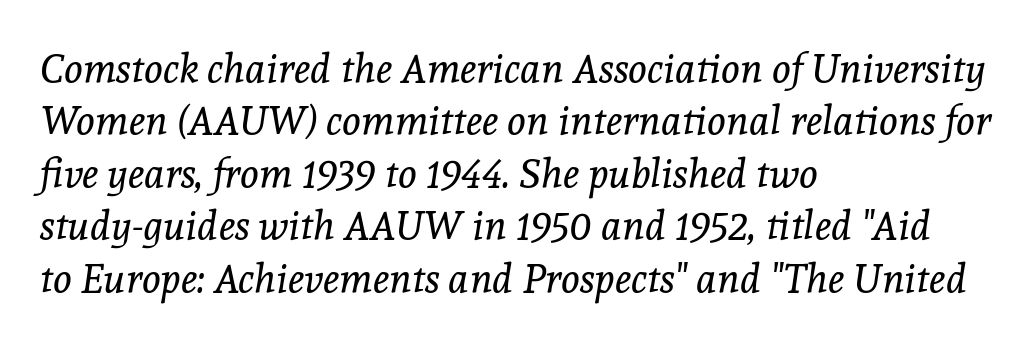
The image shows 40 px regular-weight serif type, italic (leaning right); set left-aligned, normal line spacing (1.31x), normal letter spacing, not underlined; a medium x-height.
